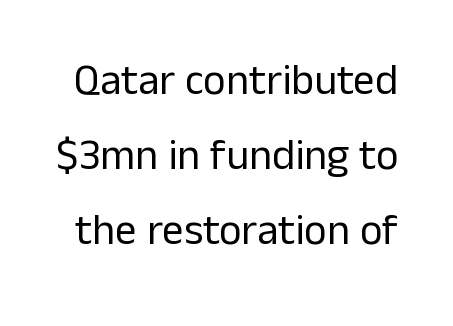
Q: Is the text bold? A: No.
Q: Is the text italic (slanted)? A: No, it is upright.
Q: Is the typeface a serif or a sans-serif typeface? A: Sans-serif.
Q: Is the text underlined? A: No.
Q: Is the spacing between letters normal or unusually wide? A: Normal.
Q: Width (condensed, normal, or wide)? A: Normal.
Q: Stroke contrast? A: Low.
Q: x-height? A: Medium.
Q: Monospaced? A: No.
